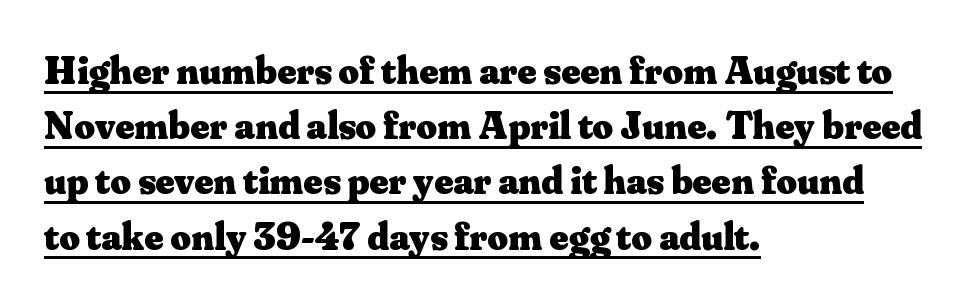
{"serif": "yes", "italic": "no", "bold": "yes", "weight": "heavy", "width": "normal", "stroke_contrast": "medium", "x_height": "small", "monospaced": "no", "underline": "yes", "align": "left", "line_spacing": "normal", "line_spacing_ratio": 1.38, "letter_spacing": "normal", "letter_spacing_em": 0.0, "glyph_px": 40}
